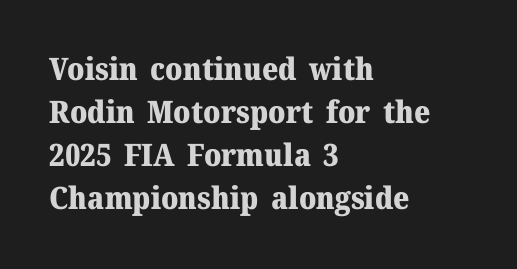
Q: Is the text bold? A: Yes.
Q: Is the text italic (slanted)? A: No, it is upright.
Q: Is the typeface a serif or a sans-serif typeface? A: Serif.
Q: Is the text underlined? A: No.
Q: How is the paragraph aligned? A: Left-aligned.
Q: Is the spacing between letters normal or unusually wide? A: Normal.
Q: Is the spacing between lines tight, normal or loose? A: Normal.
Q: Width (condensed, normal, or wide)? A: Normal.
Q: Stroke contrast? A: Medium.
Q: x-height? A: Medium.
Q: Monospaced? A: No.
